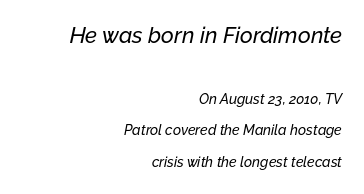
Q: Is the text italic (slanted)? A: Yes, it leans right by about 12 degrees.
Q: Is the text underlined? A: No.
Q: How is the paragraph aligned? A: Right-aligned.
Q: Is the spacing between letters normal or unusually wide? A: Normal.
Q: Is the spacing between lines tight, normal or loose? A: Loose.
Q: Which block of text is set in a larger size, the first (top) or the second (bottom)? A: The first (top) one.
